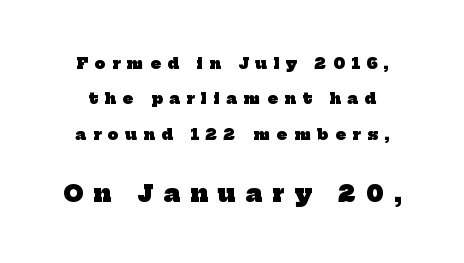
{"bold": "yes", "underline": "no", "line_spacing": "loose", "line_spacing_ratio": 2.36, "letter_spacing": "wide", "letter_spacing_em": 0.45, "larger_block": "second", "size_ratio": 1.53, "glyph_px": 23}
